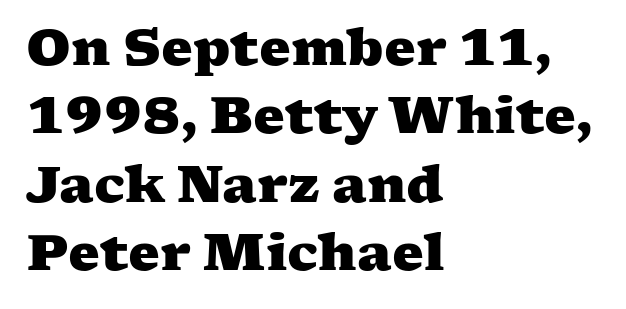
The image shows 50 px heavy, wide serif type; set left-aligned, normal line spacing (1.37x), normal letter spacing, not underlined; medium stroke contrast and a medium x-height.
